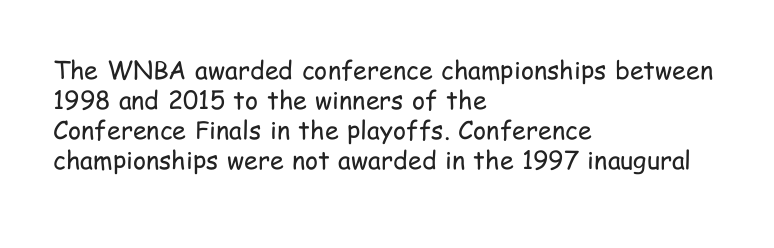
Stem width sits at or under what a default text font uses. Rendered with straight, roman letterforms. In CSS terms this would be text-align: left. Is the letter spacing exaggerated? No — it looks like the ordinary default.
